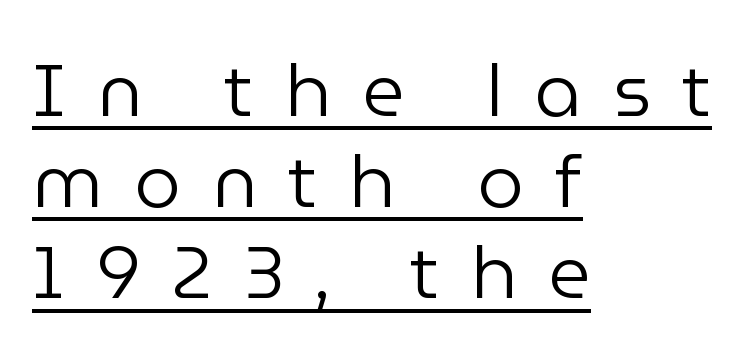
The image shows 73 px regular-weight sans-serif type, upright; set left-aligned, normal line spacing (1.25x), unusually wide letter spacing (+0.43 em), underlined; low stroke contrast and a medium x-height.
